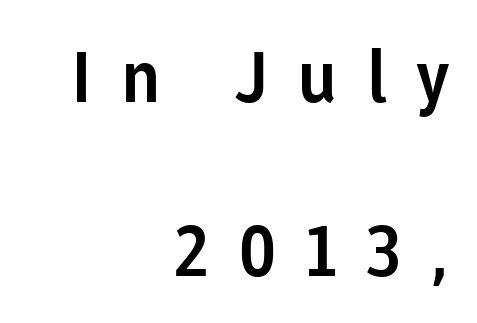
Q: Is the text italic (slanted)? A: No, it is upright.
Q: Is the typeface a serif or a sans-serif typeface? A: Sans-serif.
Q: Is the text underlined? A: No.
Q: How is the paragraph aligned? A: Right-aligned.
Q: Is the spacing between letters normal or unusually wide? A: Unusually wide.
Q: Is the spacing between lines tight, normal or loose? A: Loose.
Q: Width (condensed, normal, or wide)? A: Normal.
Q: Stroke contrast? A: Low.
Q: x-height? A: Medium.
Q: Monospaced? A: No.
